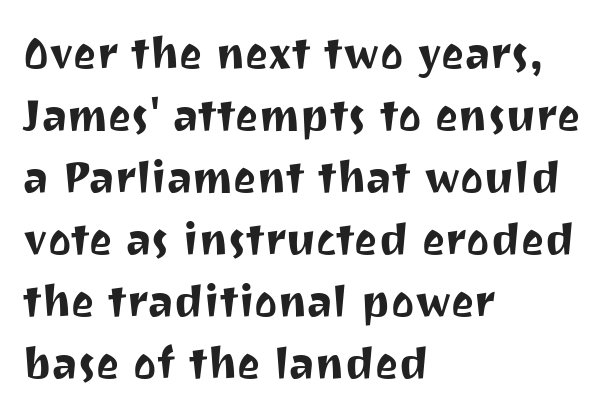
{"serif": "no", "italic": "no", "width": "normal", "stroke_contrast": "medium", "x_height": "medium", "monospaced": "no", "underline": "no", "align": "left", "line_spacing": "normal", "line_spacing_ratio": 1.41, "letter_spacing": "normal", "letter_spacing_em": 0.0, "glyph_px": 44}
